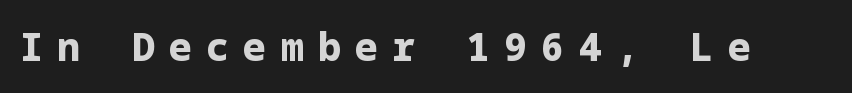
The image shows 38 px bold sans-serif type, upright; set unusually wide letter spacing (+0.38 em), not underlined; low stroke contrast and a medium x-height.
